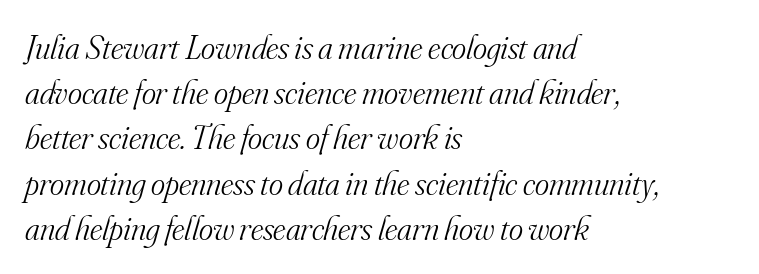
Q: Is the text bold? A: No.
Q: Is the text italic (slanted)? A: Yes, it leans right by about 16 degrees.
Q: Is the typeface a serif or a sans-serif typeface? A: Serif.
Q: Is the text underlined? A: No.
Q: How is the paragraph aligned? A: Left-aligned.
Q: Is the spacing between letters normal or unusually wide? A: Normal.
Q: Is the spacing between lines tight, normal or loose? A: Normal.
Q: Width (condensed, normal, or wide)? A: Normal.
Q: Stroke contrast? A: Medium.
Q: x-height? A: Small.
Q: Monospaced? A: No.
